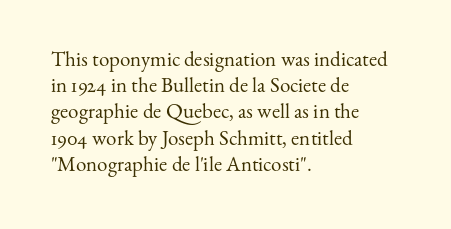
Does extra space separate the letters? No, they use regular spacing. Layout note: lines flush left. The area under the type is left untouched. This reads as an unemphasized weight, regular at the heaviest. This is roman type, the default non-slanted kind. Vertical spacing — default.
